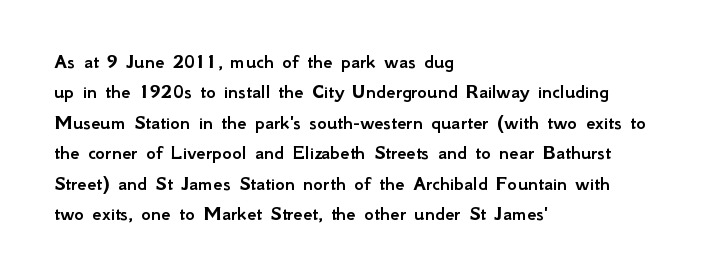
Q: Is the text italic (slanted)? A: No, it is upright.
Q: Is the text underlined? A: No.
Q: How is the paragraph aligned? A: Left-aligned.
Q: Is the spacing between letters normal or unusually wide? A: Normal.
Q: Is the spacing between lines tight, normal or loose? A: Normal.
